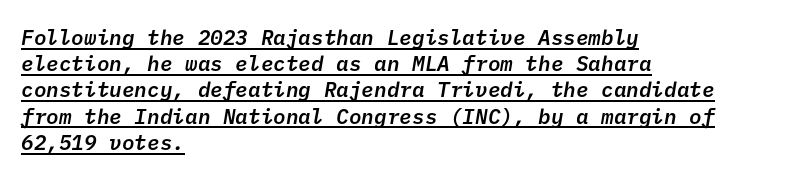
Default kerning and tracking; the words read as compact shapes. Leading matches the norm, producing a regular column. Each line of the rendering has a horizontal stroke beneath the glyphs. One-word summary of the alignment: left. On the weight axis this lands at semibold, roughly 600.
